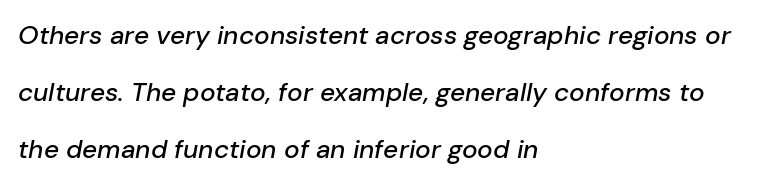
Q: Is the text italic (slanted)? A: Yes, it leans right by about 10 degrees.
Q: Is the text underlined? A: No.
Q: How is the paragraph aligned? A: Left-aligned.
Q: Is the spacing between letters normal or unusually wide? A: Normal.
Q: Is the spacing between lines tight, normal or loose? A: Loose.
